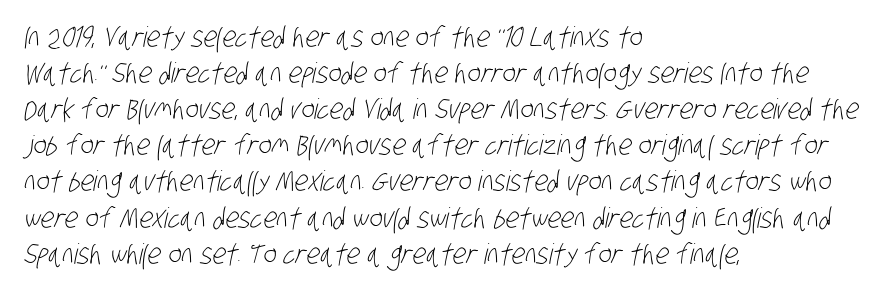
Q: Is the text bold? A: No.
Q: Is the typeface a serif or a sans-serif typeface? A: Sans-serif.
Q: Is the text underlined? A: No.
Q: How is the paragraph aligned? A: Left-aligned.
Q: Is the spacing between letters normal or unusually wide? A: Normal.
Q: Is the spacing between lines tight, normal or loose? A: Normal.
Q: Width (condensed, normal, or wide)? A: Condensed.
Q: Stroke contrast? A: Low.
Q: x-height? A: Large.
Q: Monospaced? A: No.
